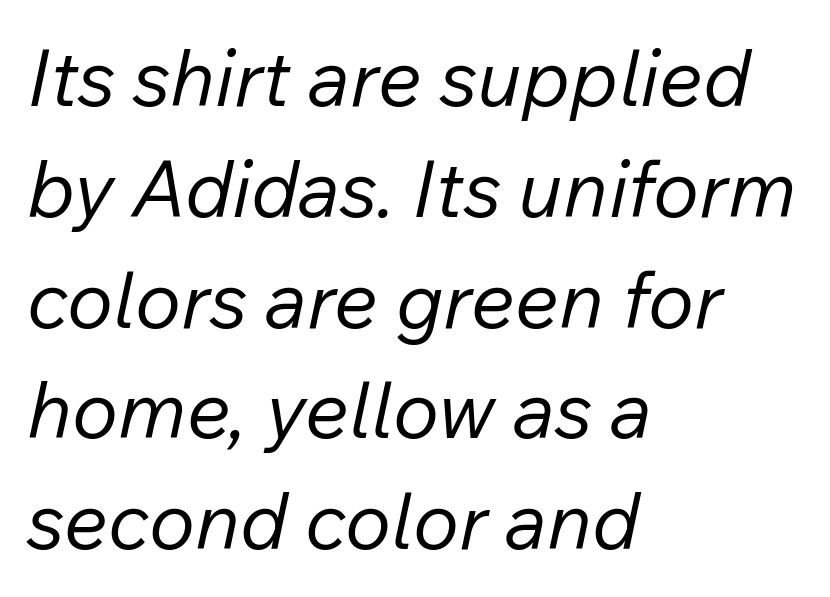
Q: Is the text bold? A: No.
Q: Is the text italic (slanted)? A: Yes, it leans right by about 12 degrees.
Q: Is the text underlined? A: No.
Q: How is the paragraph aligned? A: Left-aligned.
Q: Is the spacing between letters normal or unusually wide? A: Normal.
Q: Is the spacing between lines tight, normal or loose? A: Normal.
Q: Width (condensed, normal, or wide)? A: Normal.
Q: Stroke contrast? A: Low.
Q: x-height? A: Medium.
Q: Monospaced? A: No.
